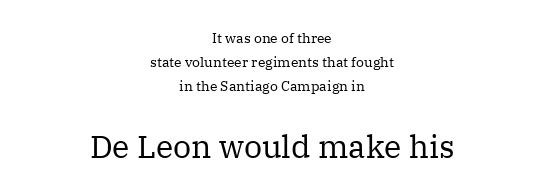
The image shows 32 px regular-weight serif type, upright; set centered, normal line spacing (1.7x), normal letter spacing, not underlined; the second (bottom) block is 2.29x larger; medium stroke contrast and a medium x-height.
